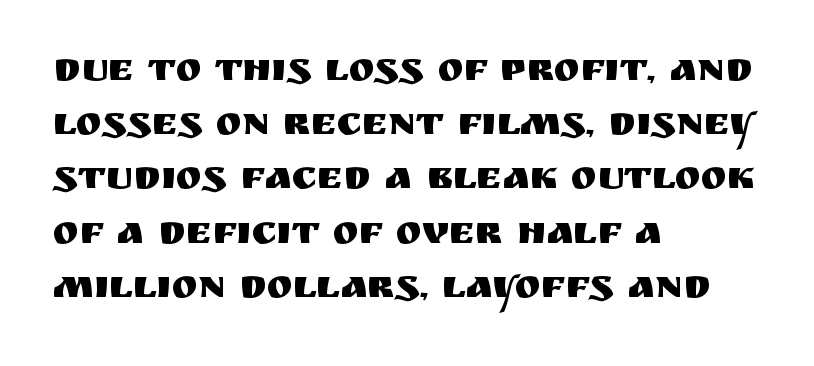
{"serif": "no", "italic": "no", "width": "normal", "stroke_contrast": "medium", "x_height": "large", "monospaced": "no", "underline": "no", "align": "left", "line_spacing": "normal", "line_spacing_ratio": 1.39, "letter_spacing": "normal", "letter_spacing_em": 0.0, "glyph_px": 39}
